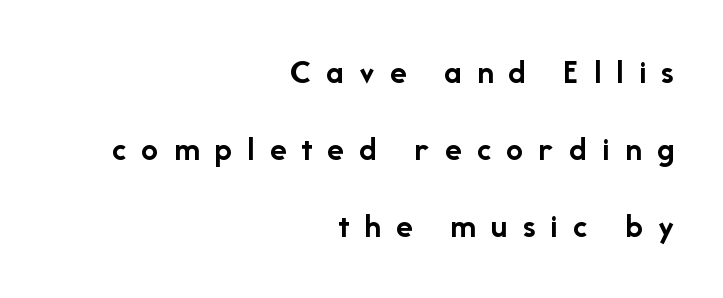
Q: Is the text bold? A: Yes.
Q: Is the text italic (slanted)? A: No, it is upright.
Q: Is the typeface a serif or a sans-serif typeface? A: Sans-serif.
Q: Is the text underlined? A: No.
Q: How is the paragraph aligned? A: Right-aligned.
Q: Is the spacing between letters normal or unusually wide? A: Unusually wide.
Q: Is the spacing between lines tight, normal or loose? A: Loose.
Q: Width (condensed, normal, or wide)? A: Normal.
Q: Stroke contrast? A: Low.
Q: x-height? A: Medium.
Q: Monospaced? A: No.
